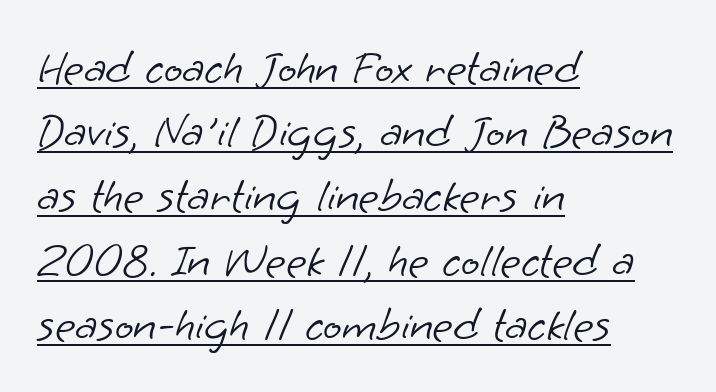
Left-aligned paragraph, ragged on the right. The lines sit at an ordinary, default distance from one another. These glyphs show unthickened strokes, regular width or finer. Here the glyphs are tracked normally, forming tight word shapes.
